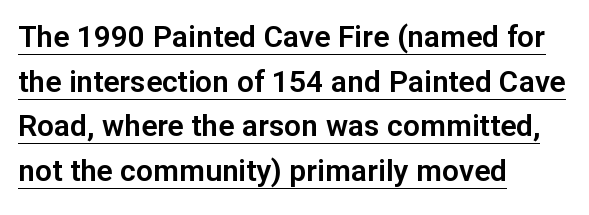
Q: Is the text italic (slanted)? A: No, it is upright.
Q: Is the typeface a serif or a sans-serif typeface? A: Sans-serif.
Q: Is the text underlined? A: Yes.
Q: How is the paragraph aligned? A: Left-aligned.
Q: Is the spacing between letters normal or unusually wide? A: Normal.
Q: Is the spacing between lines tight, normal or loose? A: Normal.
Q: Width (condensed, normal, or wide)? A: Normal.
Q: Stroke contrast? A: Low.
Q: x-height? A: Medium.
Q: Monospaced? A: No.
